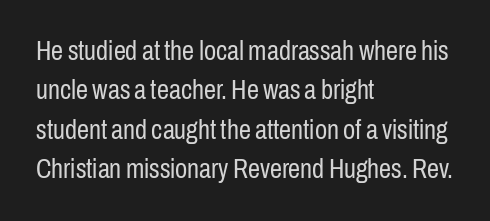
{"italic": "no", "bold": "no", "underline": "no", "align": "left", "line_spacing": "normal", "line_spacing_ratio": 1.46, "letter_spacing": "normal", "letter_spacing_em": 0.0, "glyph_px": 27}
